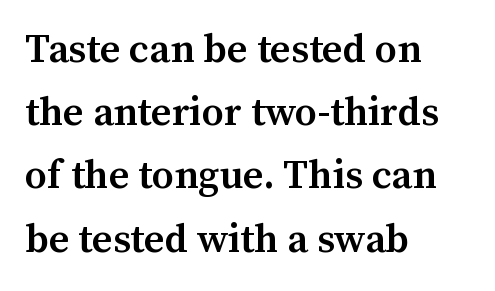
The image shows 40 px semibold serif type, upright; set left-aligned, normal line spacing (1.58x), normal letter spacing, not underlined; medium stroke contrast and a medium x-height.
